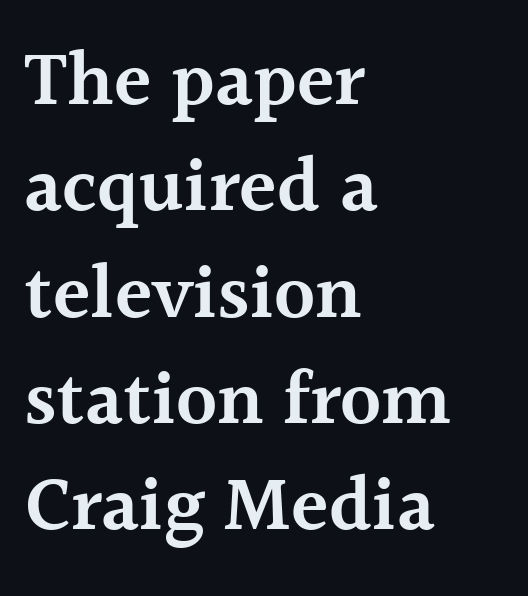
{"serif": "yes", "italic": "no", "bold": "semi", "weight": "semibold", "width": "normal", "x_height": "medium", "monospaced": "no", "underline": "no", "align": "left", "line_spacing": "normal", "line_spacing_ratio": 1.38, "letter_spacing": "normal", "letter_spacing_em": 0.0, "glyph_px": 77}
